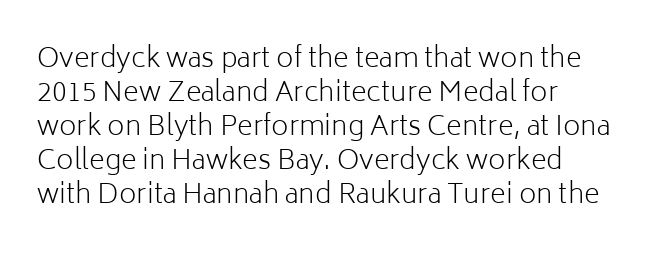
Q: Is the text bold? A: No.
Q: Is the text italic (slanted)? A: No, it is upright.
Q: Is the text underlined? A: No.
Q: Is the spacing between letters normal or unusually wide? A: Normal.
Q: Is the spacing between lines tight, normal or loose? A: Normal.
